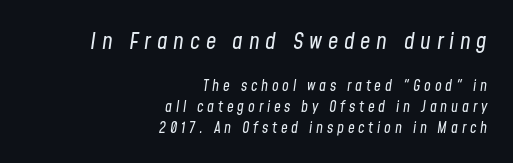
{"italic": "yes", "lean": "right", "slant_degrees": 8, "bold": "no", "underline": "no", "align": "right", "line_spacing": "normal", "line_spacing_ratio": 1.38, "letter_spacing": "wide", "letter_spacing_em": 0.25, "larger_block": "first", "size_ratio": 1.53, "glyph_px": 23}
